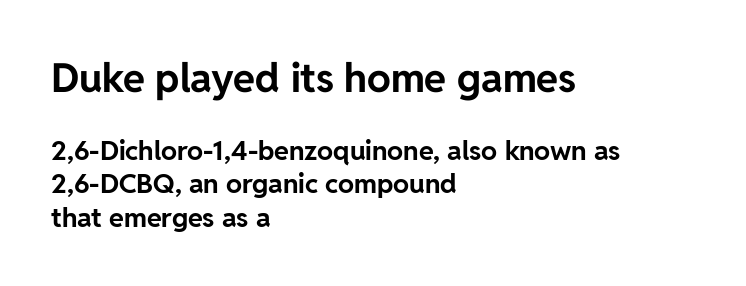
Q: Is the text bold? A: Yes.
Q: Is the text italic (slanted)? A: No, it is upright.
Q: Is the typeface a serif or a sans-serif typeface? A: Sans-serif.
Q: Is the text underlined? A: No.
Q: How is the paragraph aligned? A: Left-aligned.
Q: Is the spacing between letters normal or unusually wide? A: Normal.
Q: Which block of text is set in a larger size, the first (top) or the second (bottom)? A: The first (top) one.
Q: Width (condensed, normal, or wide)? A: Normal.
Q: Stroke contrast? A: Low.
Q: x-height? A: Medium.
Q: Monospaced? A: No.
